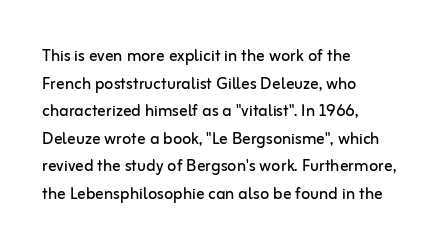
{"italic": "no", "bold": "no", "underline": "no", "align": "left", "line_spacing": "normal", "line_spacing_ratio": 1.31, "letter_spacing": "normal", "letter_spacing_em": 0.0, "glyph_px": 21}
